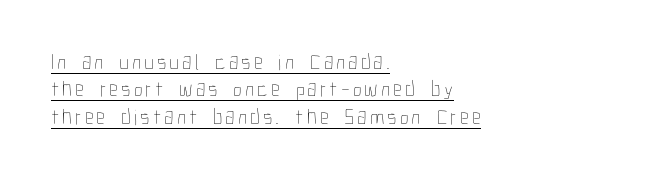
{"italic": "no", "bold": "no", "underline": "yes", "align": "left", "line_spacing_ratio": 1.24, "glyph_px": 22}
